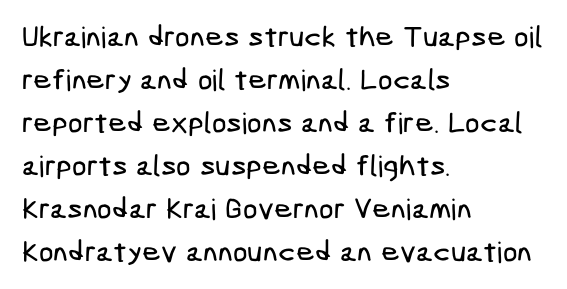
Caption: multi-line text, flush left, ragged right. What's the leading like? Ordinary, nothing unusual. Unlike a traditional serif, this face leaves its strokes unadorned. Students, note that the glyphs here touch the page at normal intervals.
